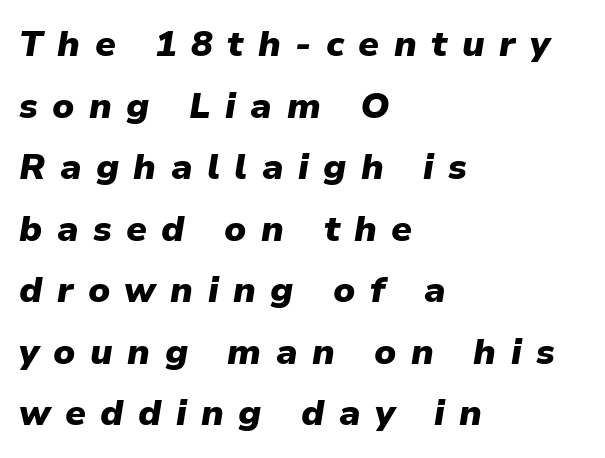
The rendering uses natural spacing where letterforms have individual widths. Style check: oblique. I'd describe the lettering as bold — thick and assertive. Here the glyphs are tracked loosely, breaking word shapes into spaced letters. Only glyphs here, with clear space below each row.
